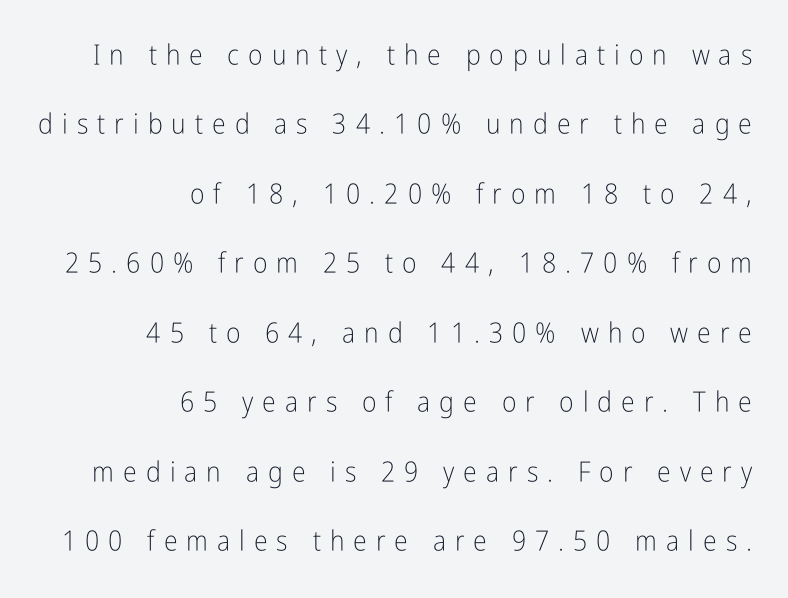
The typography opts for an upright posture over an oblique one. The type is letterspaced generously, with wide tracking. This reads as an unemphasized weight, regular at the heaviest. Regarding serifs, this sample does without them. The passage shown is typed in a proportional face where columns would drift. Is the block centered? No — it sits flush against the right margin.
